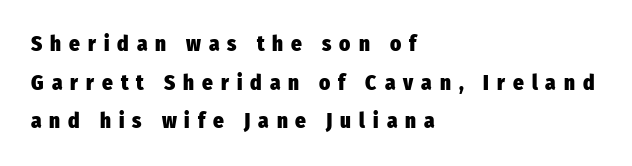
Notice how the stems are strictly vertical — no italics here. The type is letterspaced generously, with wide tracking. The rendering uses a bold face; every stroke is thick and dark. A classic flush-left, rag-right setting is used for this passage. The string is rendered with underlining switched off.
